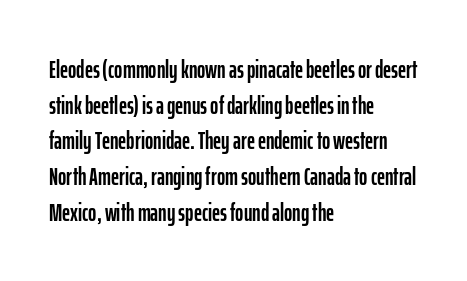
The image shows 25 px text type, upright; set left-aligned, normal line spacing (1.43x), normal letter spacing, not underlined.
